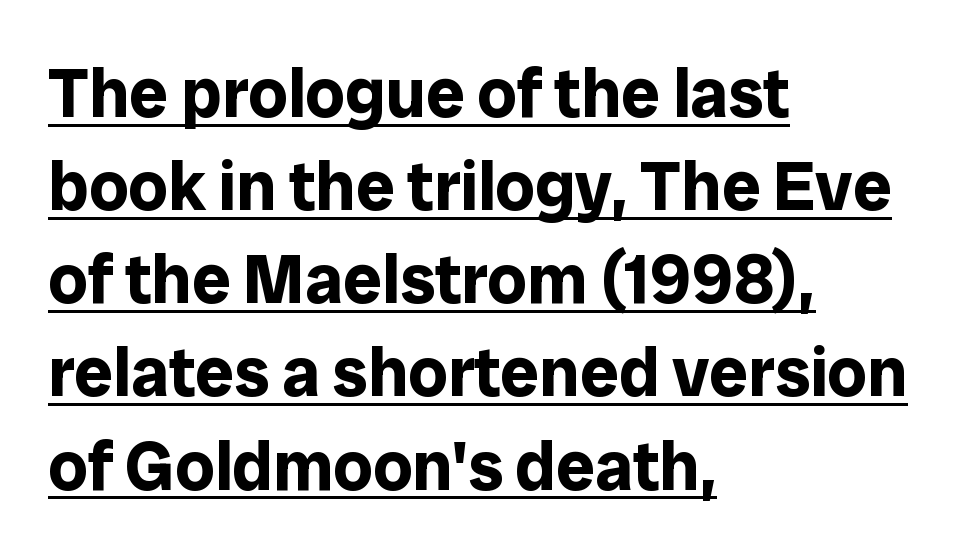
The passage shown is typed in a proportional face where columns would drift. This rendering uses left alignment, leaving the right contour irregular. The face used here appears with an underline applied. Horizontal bands of white between lines are of average thickness.
